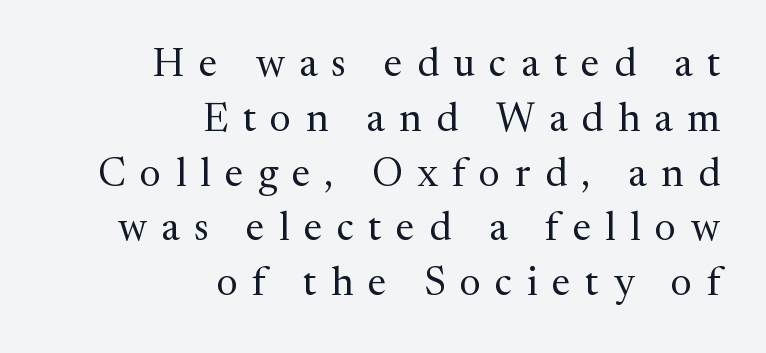
Q: Is the text bold? A: No.
Q: Is the text italic (slanted)? A: No, it is upright.
Q: Is the typeface a serif or a sans-serif typeface? A: Serif.
Q: Is the text underlined? A: No.
Q: How is the paragraph aligned? A: Right-aligned.
Q: Is the spacing between letters normal or unusually wide? A: Unusually wide.
Q: Is the spacing between lines tight, normal or loose? A: Normal.
Q: Width (condensed, normal, or wide)? A: Normal.
Q: Stroke contrast? A: Medium.
Q: x-height? A: Medium.
Q: Monospaced? A: No.
